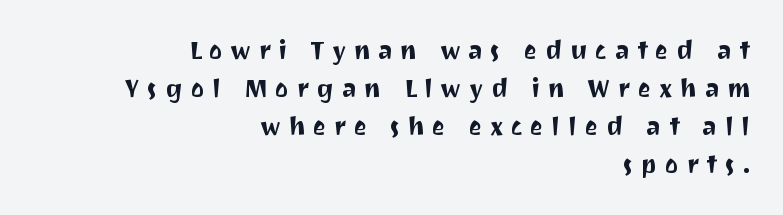
The image shows 25 px text type, upright; set right-aligned, normal line spacing (1.52x), unusually wide letter spacing (+0.31 em), not underlined.
